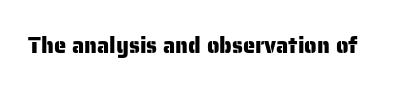
The image shows 22 px text type, upright; set normal letter spacing, not underlined.
